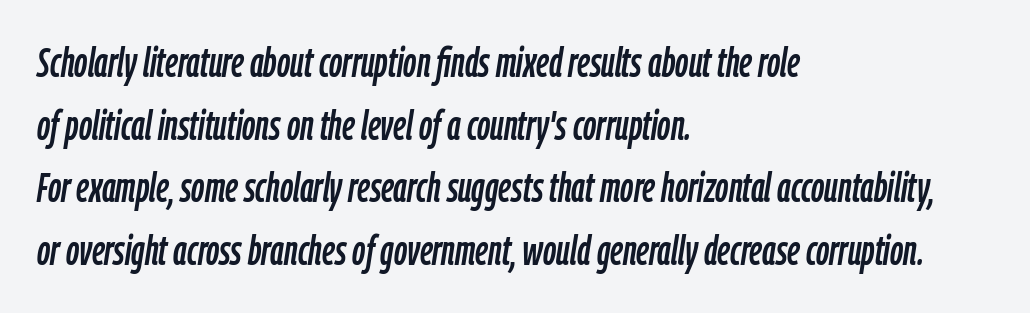
The specimen omits any rule beneath the text block's lines. The letters advance in unequal steps, a hallmark of proportional type. Compared with ordinary roman type, these characters are visibly tilted. In terms of leading, this rendering sits right in the middle. Layout note: lines flush left.
